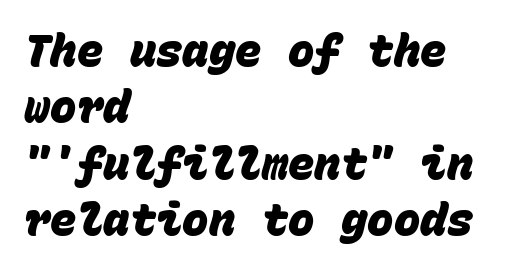
The image shows 44 px heavy sans-serif type, monospaced; set left-aligned, normal line spacing (1.28x), normal letter spacing, not underlined; low stroke contrast and a large x-height.
